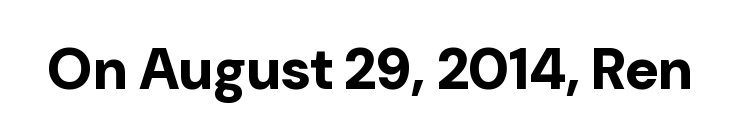
{"serif": "no", "italic": "no", "bold": "yes", "weight": "bold", "width": "normal", "stroke_contrast": "low", "x_height": "medium", "monospaced": "no", "underline": "no", "letter_spacing": "normal", "letter_spacing_em": 0.0, "glyph_px": 58}
